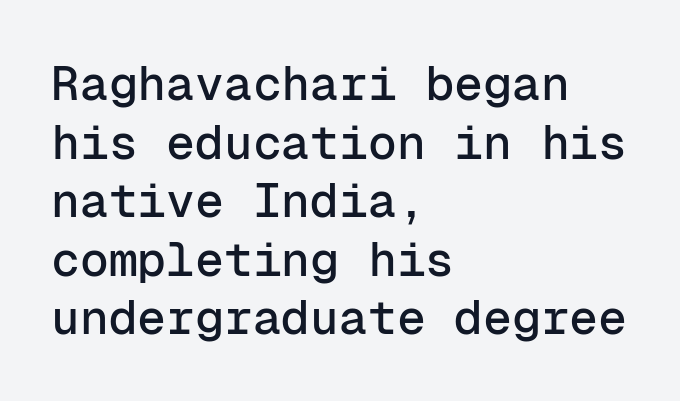
{"serif": "no", "italic": "no", "width": "normal", "stroke_contrast": "low", "x_height": "medium", "monospaced": "yes", "underline": "no", "align": "left", "line_spacing_ratio": 1.22, "letter_spacing": "normal", "letter_spacing_em": 0.0, "glyph_px": 48}
